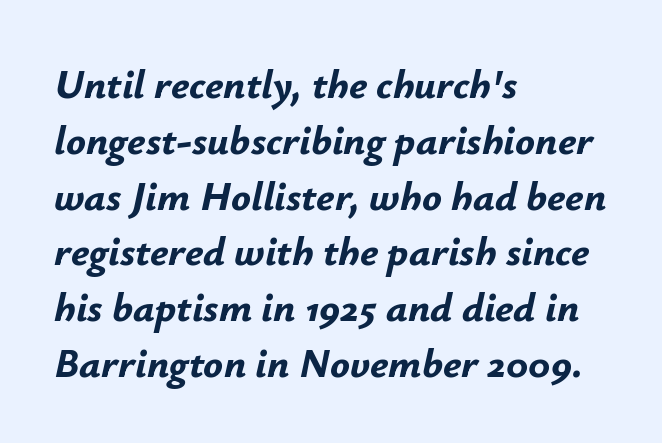
The image shows 41 px bold type, italic (leaning right); set left-aligned, normal line spacing (1.36x), normal letter spacing, not underlined; low stroke contrast and a small x-height.
